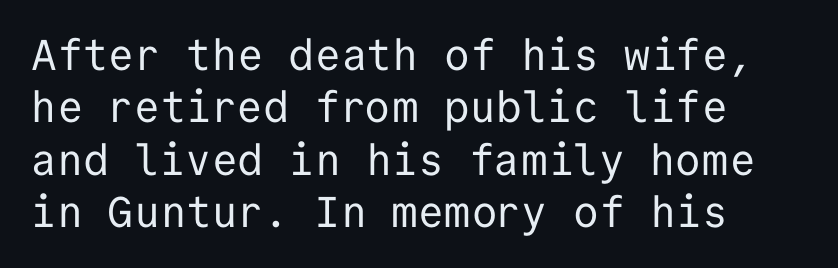
Q: Is the text bold? A: No.
Q: Is the text italic (slanted)? A: No, it is upright.
Q: Is the typeface a serif or a sans-serif typeface? A: Sans-serif.
Q: Is the text underlined? A: No.
Q: How is the paragraph aligned? A: Left-aligned.
Q: Is the spacing between letters normal or unusually wide? A: Normal.
Q: Width (condensed, normal, or wide)? A: Normal.
Q: Stroke contrast? A: Low.
Q: x-height? A: Medium.
Q: Monospaced? A: Yes.
